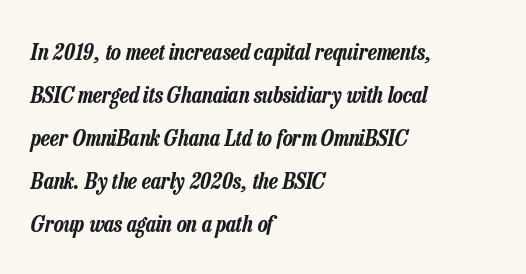
Q: Is the text italic (slanted)? A: Yes, it leans right by about 13 degrees.
Q: Is the text underlined? A: No.
Q: How is the paragraph aligned? A: Left-aligned.
Q: Is the spacing between letters normal or unusually wide? A: Normal.
